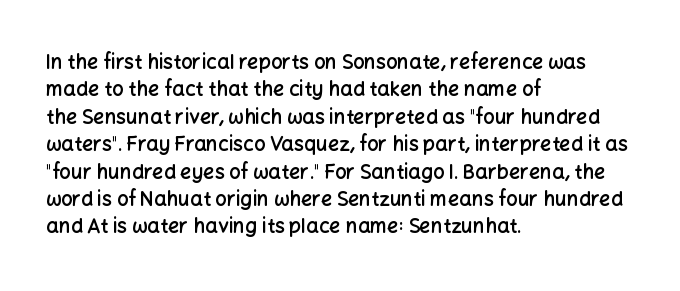
Q: Is the text bold? A: Semi-bold.
Q: Is the text italic (slanted)? A: No, it is upright.
Q: Is the text underlined? A: No.
Q: How is the paragraph aligned? A: Left-aligned.
Q: Is the spacing between letters normal or unusually wide? A: Normal.
Q: Is the spacing between lines tight, normal or loose? A: Normal.
